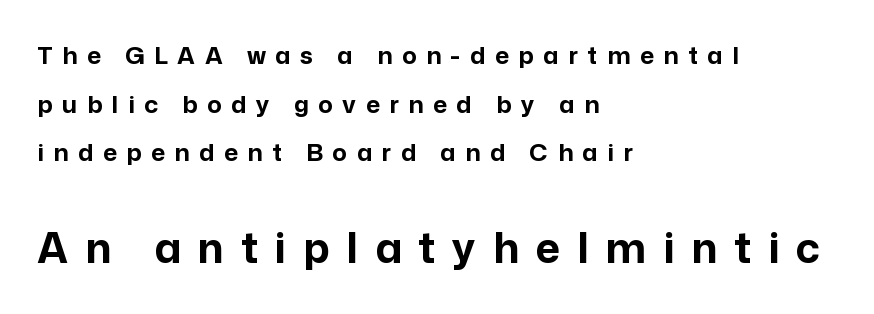
Q: Is the text bold? A: Yes.
Q: Is the text italic (slanted)? A: No, it is upright.
Q: Is the typeface a serif or a sans-serif typeface? A: Sans-serif.
Q: Is the text underlined? A: No.
Q: How is the paragraph aligned? A: Left-aligned.
Q: Is the spacing between letters normal or unusually wide? A: Unusually wide.
Q: Is the spacing between lines tight, normal or loose? A: Loose.
Q: Which block of text is set in a larger size, the first (top) or the second (bottom)? A: The second (bottom) one.
Q: Width (condensed, normal, or wide)? A: Normal.
Q: Stroke contrast? A: Low.
Q: x-height? A: Medium.
Q: Monospaced? A: No.
